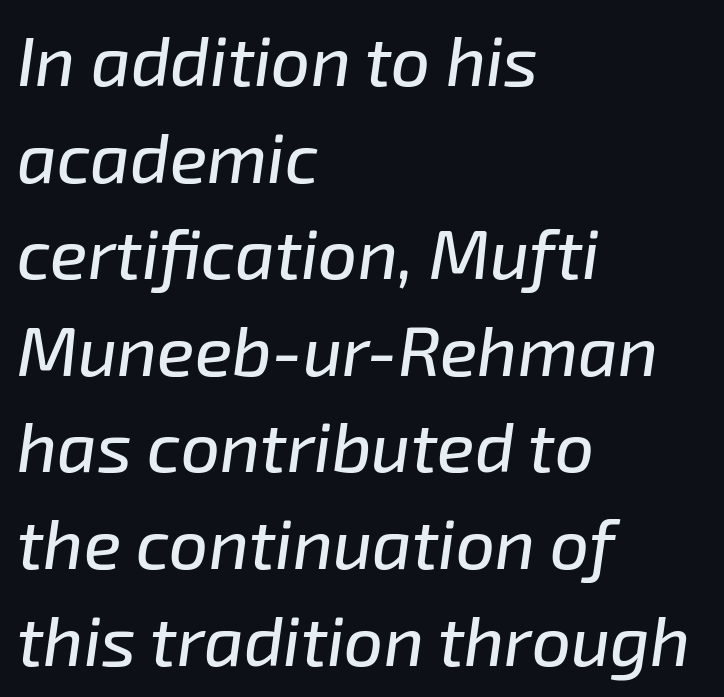
Posture: slanted. Glyph-to-glyph distance matches everyday printed text. The lines in this sample share a left origin and differ only in where they stop. The space directly below the letters is spotless. Think of a printed novel: that variable character pitch is what you see here.
